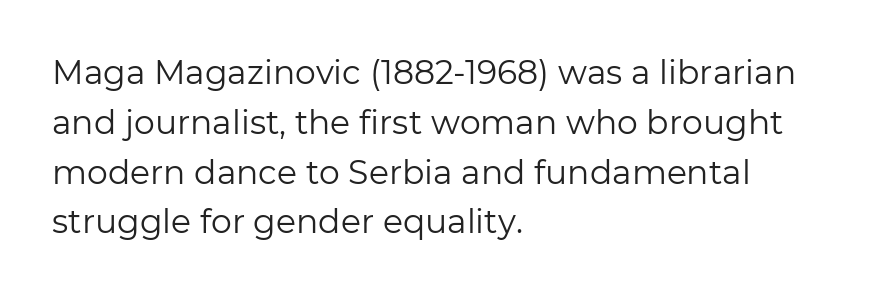
{"serif": "no", "italic": "no", "bold": "no", "weight": "regular", "width": "normal", "stroke_contrast": "low", "x_height": "medium", "monospaced": "no", "underline": "no", "align": "left", "line_spacing": "normal", "line_spacing_ratio": 1.51, "letter_spacing": "normal", "letter_spacing_em": 0.0, "glyph_px": 33}
